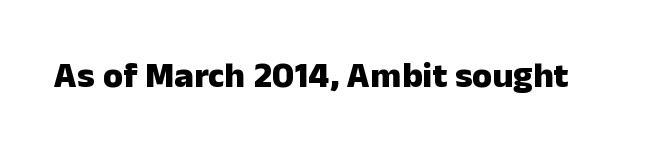
Q: Is the text bold? A: Yes.
Q: Is the text italic (slanted)? A: No, it is upright.
Q: Is the typeface a serif or a sans-serif typeface? A: Sans-serif.
Q: Is the text underlined? A: No.
Q: Is the spacing between letters normal or unusually wide? A: Normal.
Q: Width (condensed, normal, or wide)? A: Normal.
Q: Stroke contrast? A: Low.
Q: x-height? A: Medium.
Q: Monospaced? A: No.
